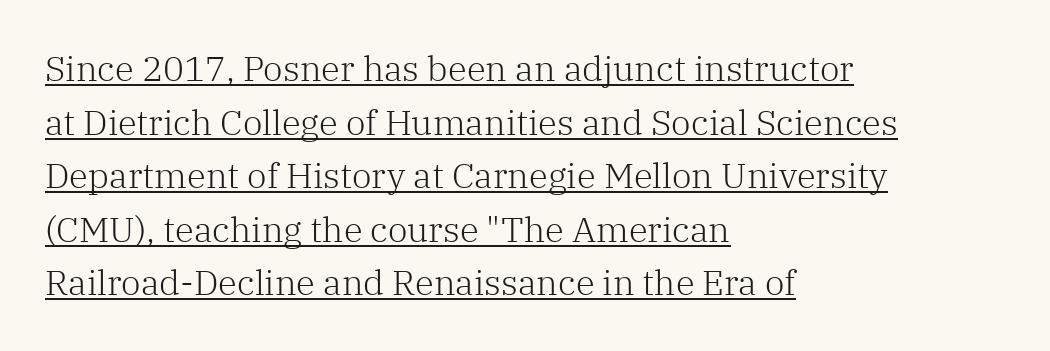
Designer's note — italics off, roman on. This sample has the flowing, uneven cadence of proportional lettering. This block has exactly the height ordinary leading produces. The passage shown is not bold in any degree. The rendered words wear a rule along their underside.
